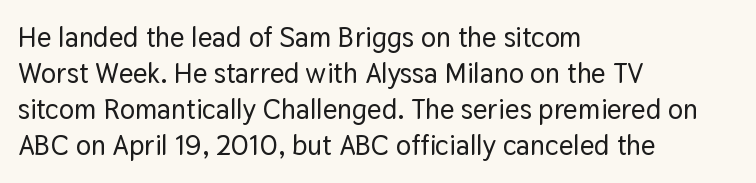
{"serif": "no", "italic": "no", "width": "normal", "stroke_contrast": "low", "x_height": "medium", "monospaced": "no", "underline": "no", "align": "left", "line_spacing": "normal", "line_spacing_ratio": 1.29, "letter_spacing": "normal", "letter_spacing_em": 0.0, "glyph_px": 28}
